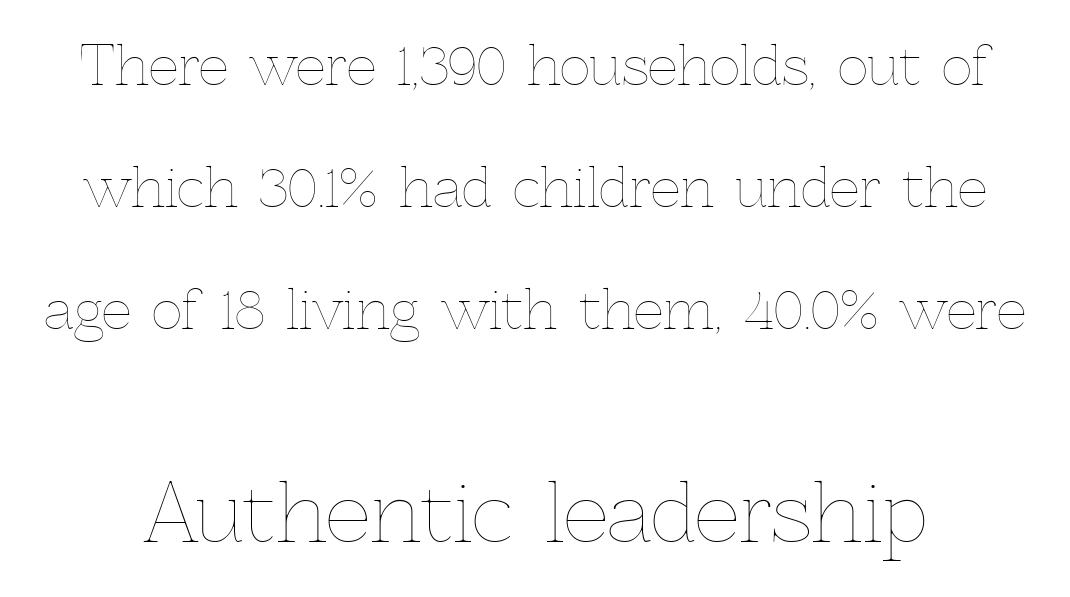
{"italic": "no", "bold": "no", "weight": "thin", "width": "normal", "x_height": "medium", "monospaced": "no", "underline": "no", "line_spacing": "loose", "line_spacing_ratio": 2.3, "letter_spacing": "normal", "letter_spacing_em": 0.0, "larger_block": "second", "size_ratio": 1.51, "glyph_px": 80}
